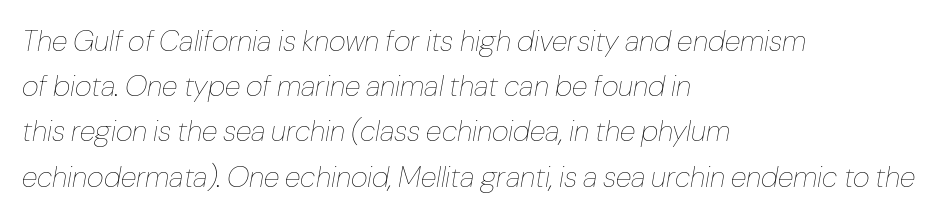
Q: Is the text bold? A: No.
Q: Is the text italic (slanted)? A: Yes, it leans right by about 10 degrees.
Q: Is the text underlined? A: No.
Q: How is the paragraph aligned? A: Left-aligned.
Q: Is the spacing between letters normal or unusually wide? A: Normal.
Q: Is the spacing between lines tight, normal or loose? A: Normal.
Q: Width (condensed, normal, or wide)? A: Normal.
Q: Stroke contrast? A: Low.
Q: x-height? A: Medium.
Q: Monospaced? A: No.
